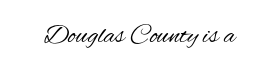
The image shows 27 px text type; set normal letter spacing, not underlined.
